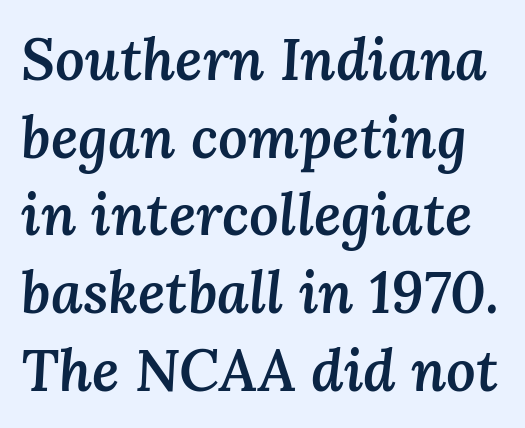
The image shows 58 px semibold type, italic (leaning right); set normal line spacing (1.34x), normal letter spacing, not underlined; medium stroke contrast and a medium x-height.
